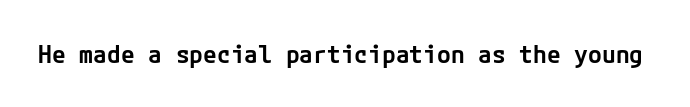
The letters stand upright; this is a roman face. Words appear dense and cohesive because spacing is normal. What weight is shown? A semibold, between regular and bold. The passage shown is not underscored anywhere.
